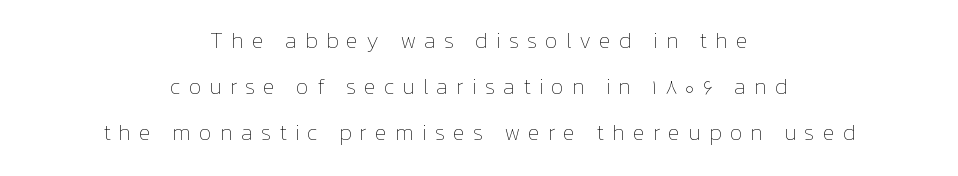
{"italic": "no", "bold": "no", "underline": "no", "align": "center", "line_spacing": "loose", "line_spacing_ratio": 2.08, "letter_spacing": "wide", "letter_spacing_em": 0.36, "glyph_px": 22}
